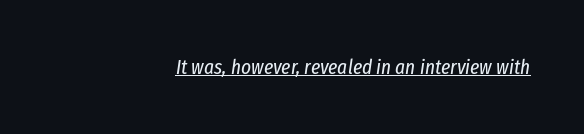
Nobody touched the tracking dial on this one. A baseline rule has been typeset under these characters. The typesetting does not lean heavy: it is not bold. Would a proofreader flag this as italicized? Yes. Compared with a flush-left layout, this one pins lines to the opposite, right side.
